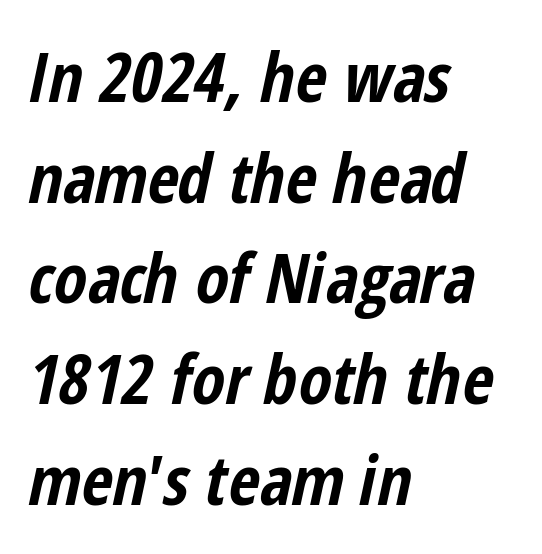
{"italic": "yes", "lean": "right", "slant_degrees": 12, "bold": "yes", "weight": "bold", "width": "condensed", "stroke_contrast": "low", "x_height": "medium", "monospaced": "no", "underline": "no", "align": "left", "line_spacing": "normal", "line_spacing_ratio": 1.48, "letter_spacing": "normal", "letter_spacing_em": 0.0, "glyph_px": 68}
